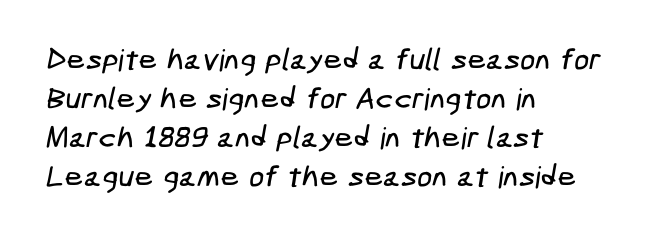
Check under the words: just untouched page. Classification — sans serif. Tracking value appears to be zero — textbook default spacing. In terms of leading, this rendering sits right in the middle. Horizontally, the lines are justified to the leading edge only.
